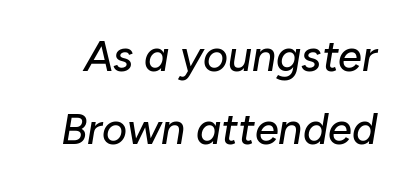
Q: Is the text italic (slanted)? A: Yes, it leans right by about 10 degrees.
Q: Is the text underlined? A: No.
Q: Is the spacing between letters normal or unusually wide? A: Normal.
Q: Is the spacing between lines tight, normal or loose? A: Normal.
Q: Width (condensed, normal, or wide)? A: Normal.
Q: Stroke contrast? A: Low.
Q: x-height? A: Medium.
Q: Monospaced? A: No.
